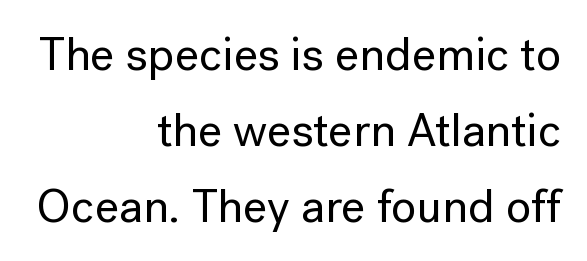
The image shows 47 px sans-serif type, upright; set right-aligned, normal line spacing (1.62x), normal letter spacing, not underlined; low stroke contrast and a medium x-height.
